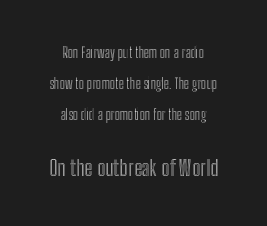
Posture: upright roman. Type size steps up from the first block to the second. Has an underline been added? It has not. Reading down the block, each line starts at a different indent, mirrored at its end. These lines keep a tight, regular rhythm from letter to letter. Line spacing here is loose.
